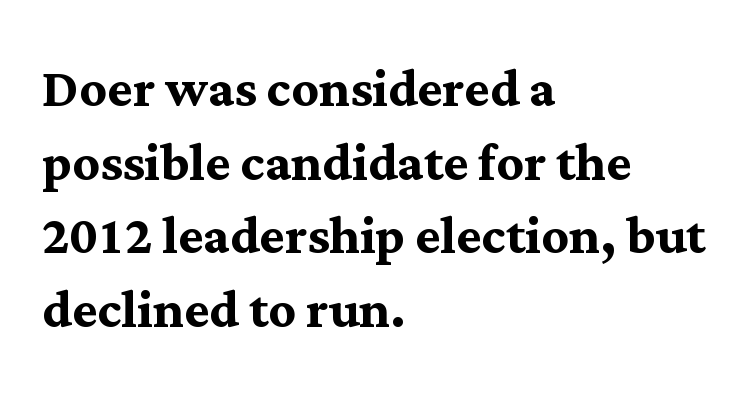
The image shows 67 px semibold serif type, upright; set left-aligned, tight line spacing (1.1x), normal letter spacing, not underlined; medium stroke contrast and a medium x-height.
